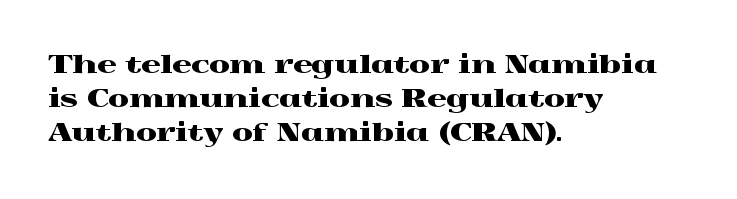
Q: Is the text italic (slanted)? A: No, it is upright.
Q: Is the text underlined? A: No.
Q: How is the paragraph aligned? A: Left-aligned.
Q: Is the spacing between letters normal or unusually wide? A: Normal.
Q: Is the spacing between lines tight, normal or loose? A: Normal.
